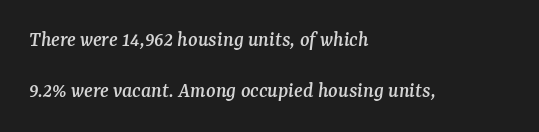
Q: Is the text italic (slanted)? A: Yes, it leans right by about 7 degrees.
Q: Is the text underlined? A: No.
Q: How is the paragraph aligned? A: Left-aligned.
Q: Is the spacing between letters normal or unusually wide? A: Normal.
Q: Is the spacing between lines tight, normal or loose? A: Loose.
